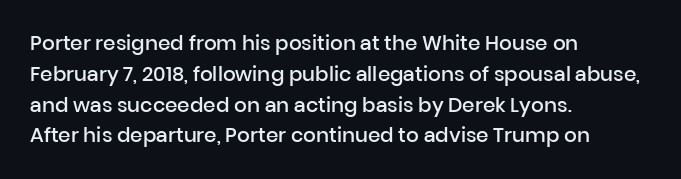
The image shows 20 px text type, upright; set left-aligned, normal line spacing (1.54x), normal letter spacing, not underlined.
